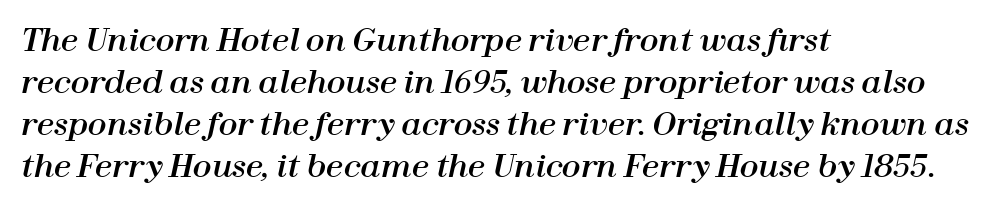
The rendering anchors every line to the left-hand side. Anything drawn beneath the words? Only blank space. Here the designer chose a conventional face with non-uniform glyph widths. Honestly, the letter spacing is just normal — you wouldn't notice it. When letters slant like this, we call the style italic.
